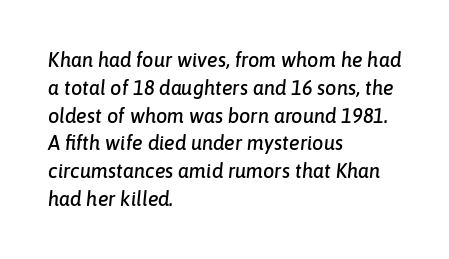
Q: Is the text italic (slanted)? A: Yes, it leans right by about 6 degrees.
Q: Is the text underlined? A: No.
Q: How is the paragraph aligned? A: Left-aligned.
Q: Is the spacing between letters normal or unusually wide? A: Normal.
Q: Is the spacing between lines tight, normal or loose? A: Normal.
